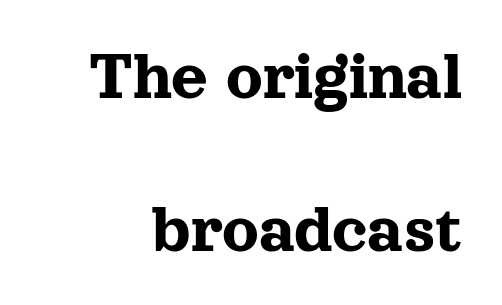
{"serif": "yes", "italic": "no", "width": "normal", "x_height": "medium", "monospaced": "no", "underline": "no", "line_spacing": "loose", "line_spacing_ratio": 2.15, "letter_spacing": "normal", "letter_spacing_em": 0.0, "glyph_px": 71}
